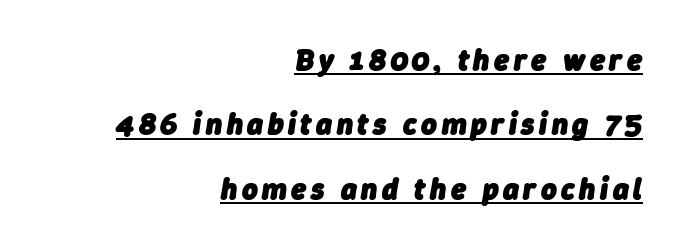
The rendered words wear a rule along their underside. Yep, that's italic — everything's leaning. Honestly, the rows look like they've been pulled way apart. Does the weight exceed regular? Yes, all the way to bold.
